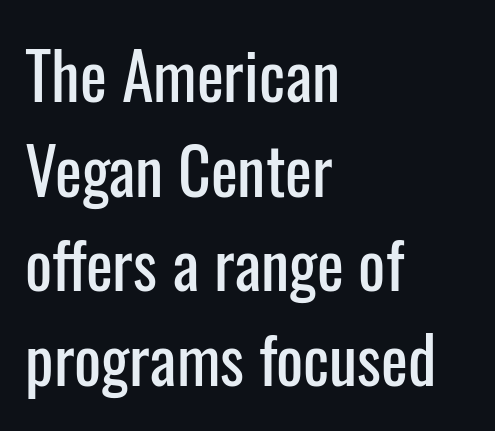
Are there feet on the stems? There aren't — it's a sans. The text block is weighted toward the left margin, trailing off unevenly rightward. A clean baseline with only descenders dipping below it. This sample has the flowing, uneven cadence of proportional lettering. Nobody touched the tracking dial on this one.
